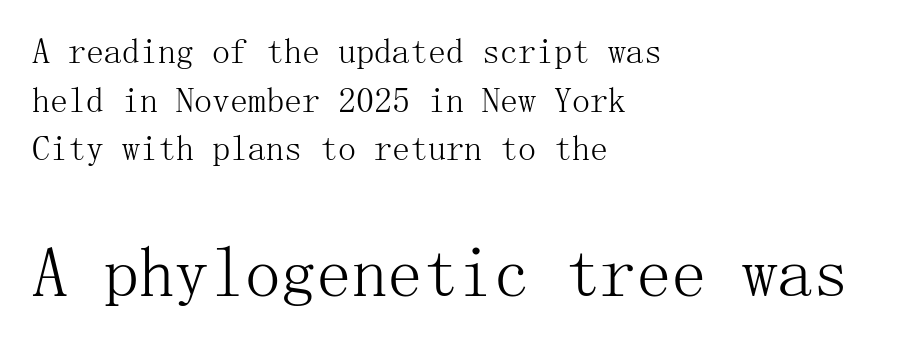
Plain, unruled lines of type. Leading: standard. Regarding serifs, this sample has them. No letter is thick-stroked: the sample isn't bold.
